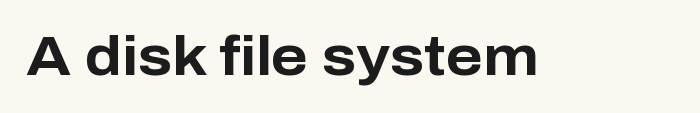
Q: Is the text bold? A: Yes.
Q: Is the text italic (slanted)? A: No, it is upright.
Q: Is the typeface a serif or a sans-serif typeface? A: Sans-serif.
Q: Is the text underlined? A: No.
Q: Is the spacing between letters normal or unusually wide? A: Normal.
Q: Width (condensed, normal, or wide)? A: Normal.
Q: Stroke contrast? A: Low.
Q: x-height? A: Medium.
Q: Monospaced? A: No.
